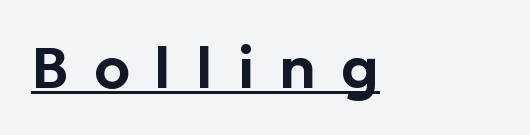
{"serif": "no", "italic": "no", "width": "normal", "stroke_contrast": "low", "x_height": "medium", "monospaced": "no", "underline": "yes", "align": "left", "letter_spacing": "wide", "letter_spacing_em": 0.43, "glyph_px": 58}
